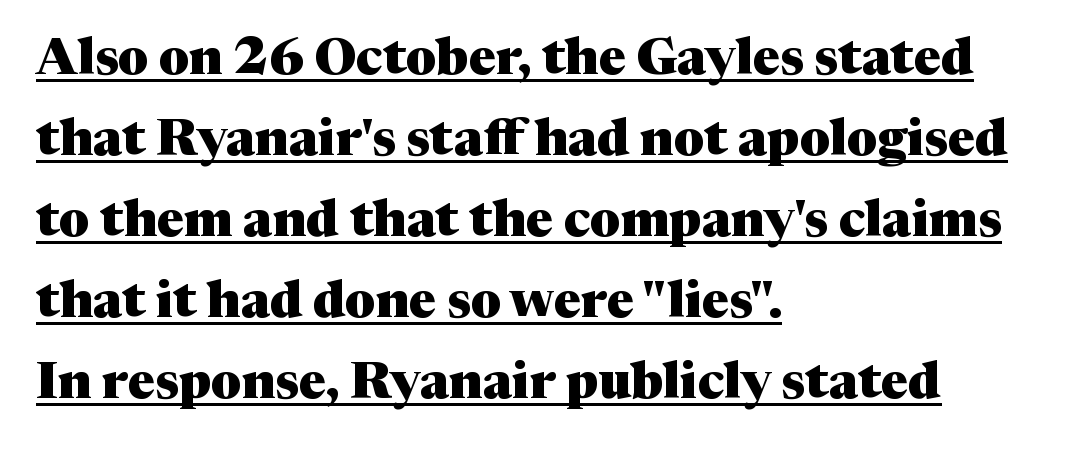
Q: Is the text bold? A: Yes.
Q: Is the text italic (slanted)? A: No, it is upright.
Q: Is the typeface a serif or a sans-serif typeface? A: Serif.
Q: Is the text underlined? A: Yes.
Q: How is the paragraph aligned? A: Left-aligned.
Q: Is the spacing between letters normal or unusually wide? A: Normal.
Q: Is the spacing between lines tight, normal or loose? A: Normal.
Q: Width (condensed, normal, or wide)? A: Normal.
Q: Stroke contrast? A: Medium.
Q: x-height? A: Medium.
Q: Monospaced? A: No.
